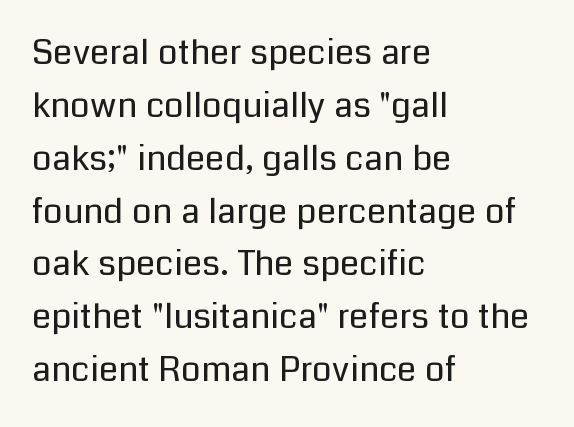
{"serif": "no", "italic": "no", "bold": "no", "weight": "regular", "width": "normal", "stroke_contrast": "low", "x_height": "medium", "monospaced": "no", "underline": "no", "align": "left", "line_spacing": "normal", "line_spacing_ratio": 1.51, "letter_spacing": "normal", "letter_spacing_em": 0.0, "glyph_px": 35}
